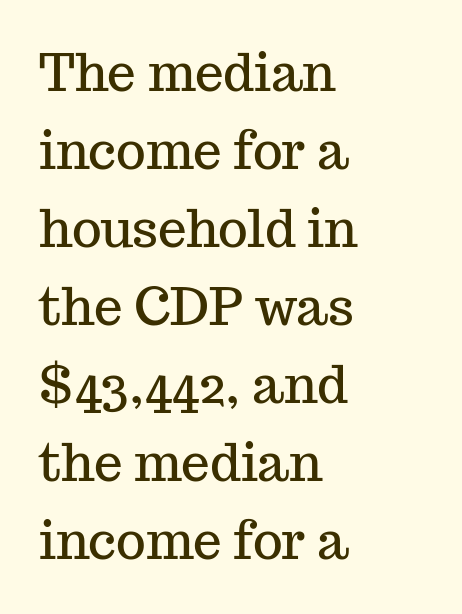
The image shows 51 px serif type, upright; set left-aligned, normal line spacing (1.53x), normal letter spacing, not underlined; medium stroke contrast and a medium x-height.
